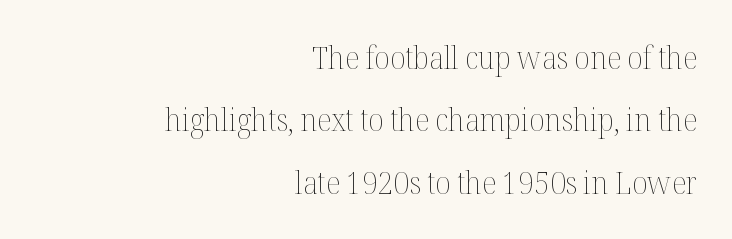
The image shows 31 px thin type, upright; set right-aligned, loose line spacing (2.01x), normal letter spacing, not underlined; medium stroke contrast and a medium x-height.
